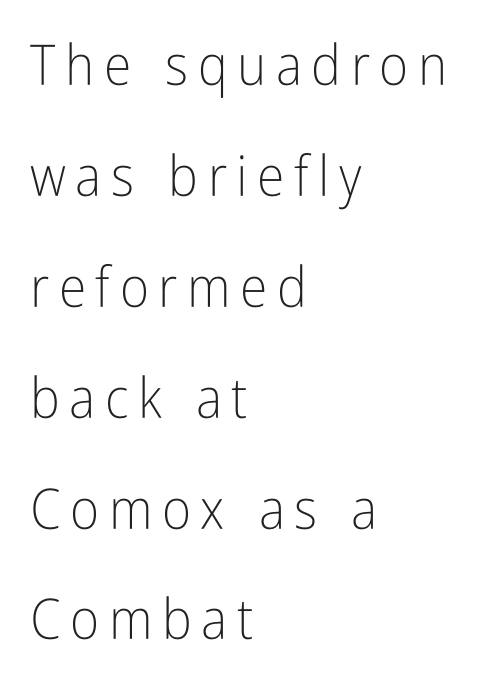
{"serif": "no", "italic": "no", "bold": "no", "weight": "light", "width": "condensed", "stroke_contrast": "low", "x_height": "medium", "monospaced": "no", "underline": "no", "align": "left", "line_spacing": "loose", "line_spacing_ratio": 1.98, "glyph_px": 56}
